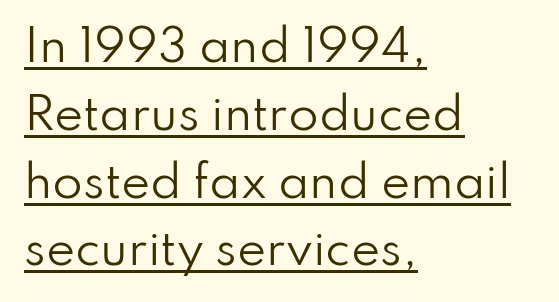
{"serif": "no", "italic": "no", "bold": "no", "weight": "regular", "width": "normal", "stroke_contrast": "low", "x_height": "small", "monospaced": "no", "underline": "yes", "align": "left", "line_spacing": "normal", "line_spacing_ratio": 1.54, "letter_spacing": "normal", "letter_spacing_em": 0.0, "glyph_px": 44}
